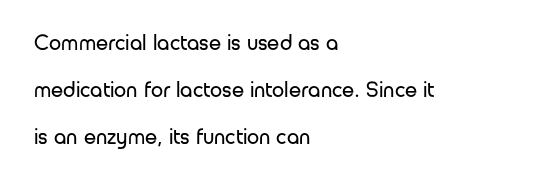
Posture: vertical. These lines are set flush left with a ragged right edge. You could call the tracking neutral — neither tight nor loose. Vertically, the passage feels expansive, rows floating well apart. A bare baseline throughout the passage.
